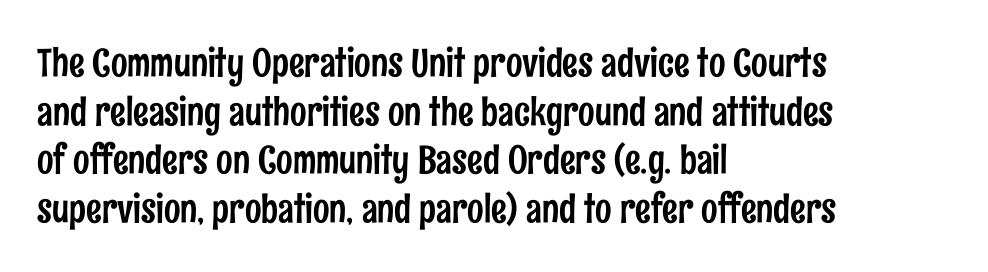
The image shows 39 px condensed sans-serif type, upright; set left-aligned, normal line spacing (1.25x), normal letter spacing, not underlined; low stroke contrast and a medium x-height.
